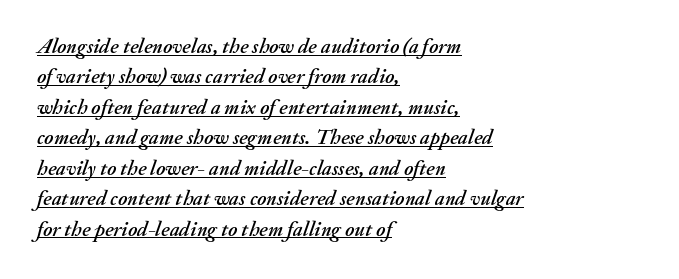
Observe the ordinary spacing: letters are neighbours, not strangers. Alignment: flush left. What's the leading like? Ordinary, nothing unusual. Slant detected: the letters are inclined.
